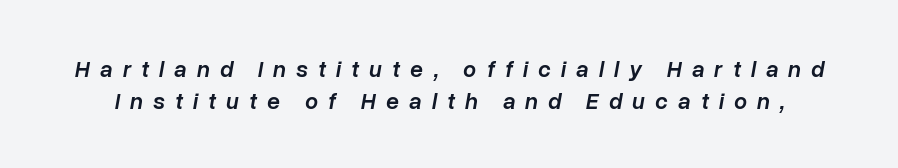
The image shows 23 px text type, italic (leaning right); set normal line spacing (1.38x), unusually wide letter spacing (+0.44 em), not underlined.
